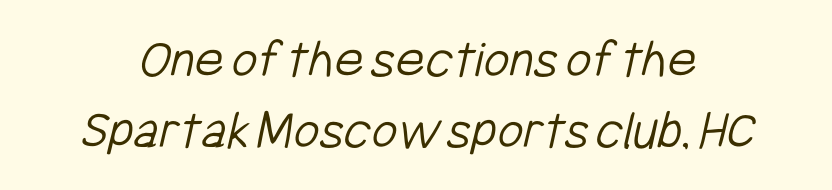
The characters are drawn with everyday or finer stroke widths. The passage shown is typed in a proportional face where columns would drift. Students, note that the glyphs here touch the page at normal intervals. Summary of vertical rhythm: regular, with standard interline spacing.
